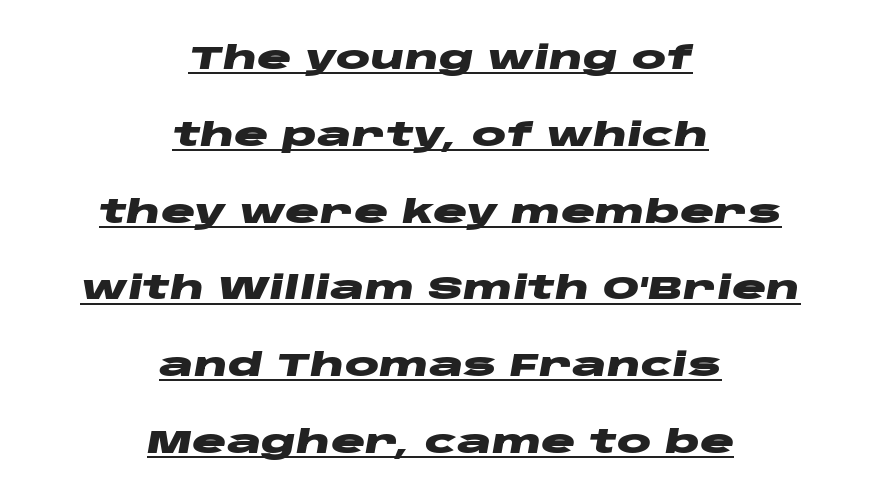
The image shows 32 px heavy, wide type, italic (leaning right); set centered, loose line spacing (2.4x), normal letter spacing, underlined; low stroke contrast and a large x-height.
